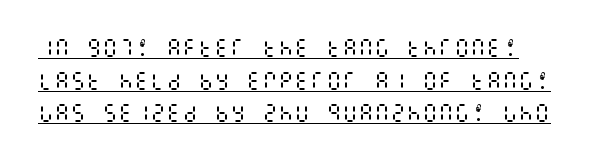
The image shows 20 px text type, upright; set normal line spacing (1.63x), normal letter spacing, underlined.
